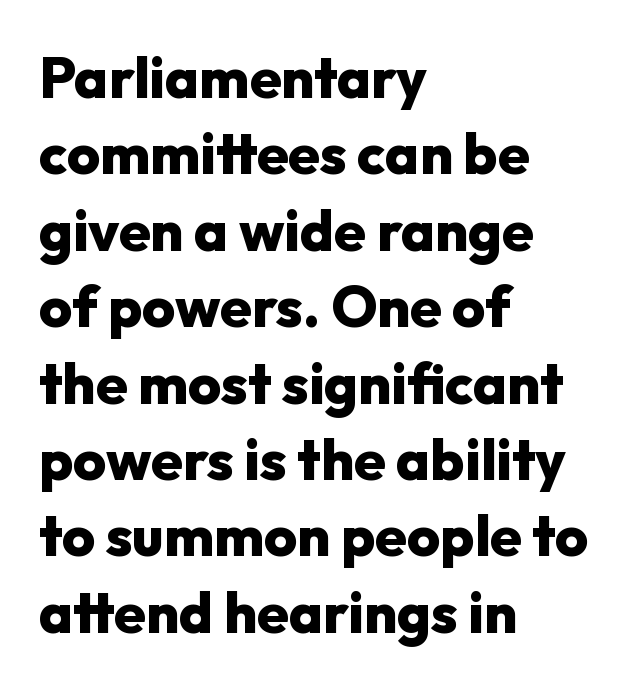
The image shows 57 px heavy sans-serif type, upright; set left-aligned, normal line spacing (1.34x), normal letter spacing, not underlined; low stroke contrast and a medium x-height.
